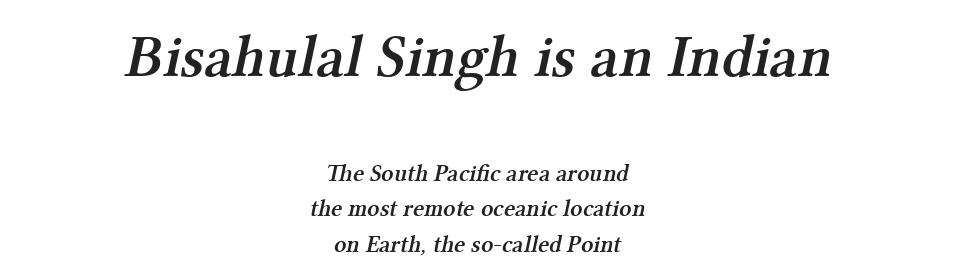
The image shows 60 px semibold serif type; set centered, normal line spacing (1.48x), normal letter spacing, not underlined; the first (top) block is 2.5x larger; medium stroke contrast and a medium x-height.
